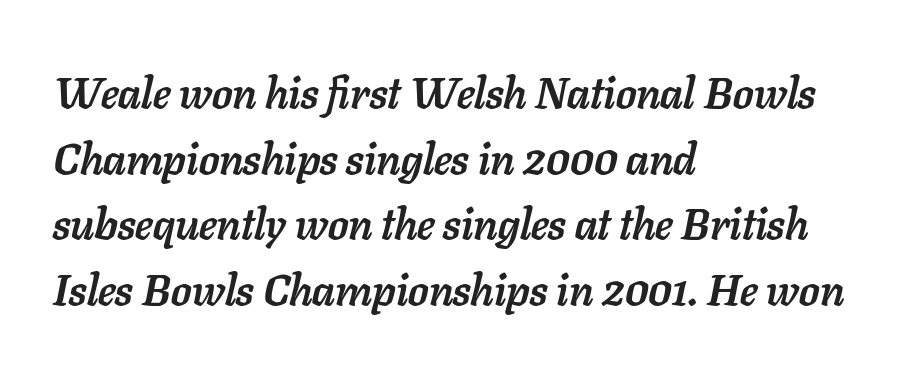
Q: Is the text bold? A: Yes.
Q: Is the text italic (slanted)? A: Yes, it leans right by about 11 degrees.
Q: Is the text underlined? A: No.
Q: How is the paragraph aligned? A: Left-aligned.
Q: Is the spacing between letters normal or unusually wide? A: Normal.
Q: Is the spacing between lines tight, normal or loose? A: Normal.
Q: Width (condensed, normal, or wide)? A: Normal.
Q: Stroke contrast? A: Low.
Q: x-height? A: Medium.
Q: Monospaced? A: No.
